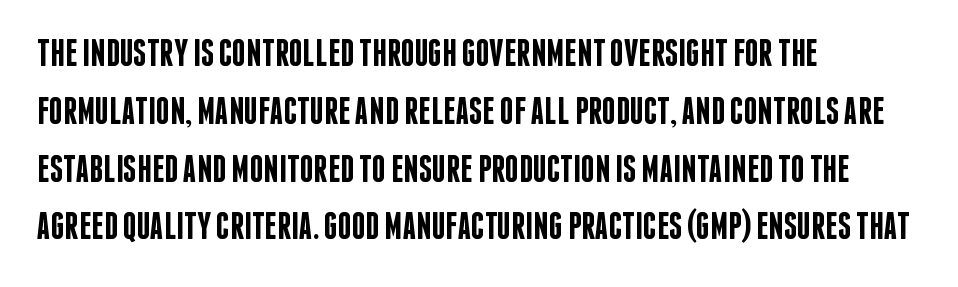
Any mark beneath the type? The region is blank. Layout note: lines flush left. In terms of weight, the rendering is demibold, just under bold. The passage shown is typed in a proportional face where columns would drift.
